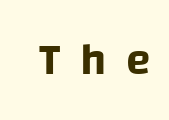
{"serif": "no", "italic": "no", "width": "normal", "stroke_contrast": "low", "x_height": "large", "monospaced": "no", "underline": "no", "letter_spacing": "wide", "letter_spacing_em": 0.44, "glyph_px": 45}
